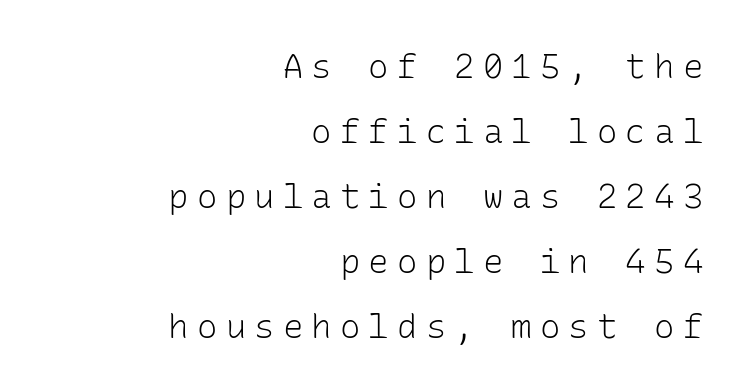
The image shows 34 px light sans-serif type, upright, monospaced; set right-aligned, loose line spacing (1.91x), unusually wide letter spacing (+0.24 em), not underlined; low stroke contrast and a medium x-height.
